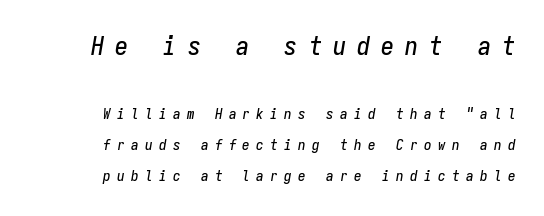
{"italic": "yes", "lean": "right", "slant_degrees": 9, "underline": "no", "align": "right", "line_spacing": "loose", "line_spacing_ratio": 2.08, "letter_spacing": "wide", "letter_spacing_em": 0.43, "larger_block": "first", "size_ratio": 1.73, "glyph_px": 26}
